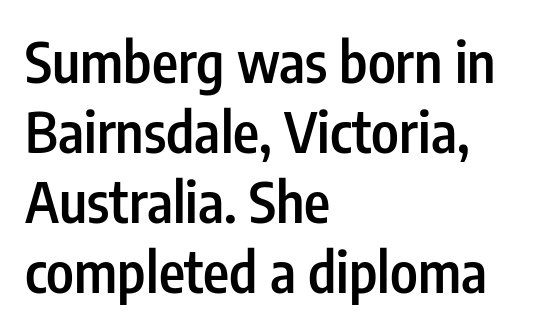
{"serif": "no", "italic": "no", "bold": "semi", "weight": "semibold", "width": "condensed", "stroke_contrast": "low", "x_height": "medium", "monospaced": "no", "underline": "no", "align": "left", "line_spacing": "normal", "line_spacing_ratio": 1.25, "letter_spacing": "normal", "letter_spacing_em": 0.0, "glyph_px": 56}
